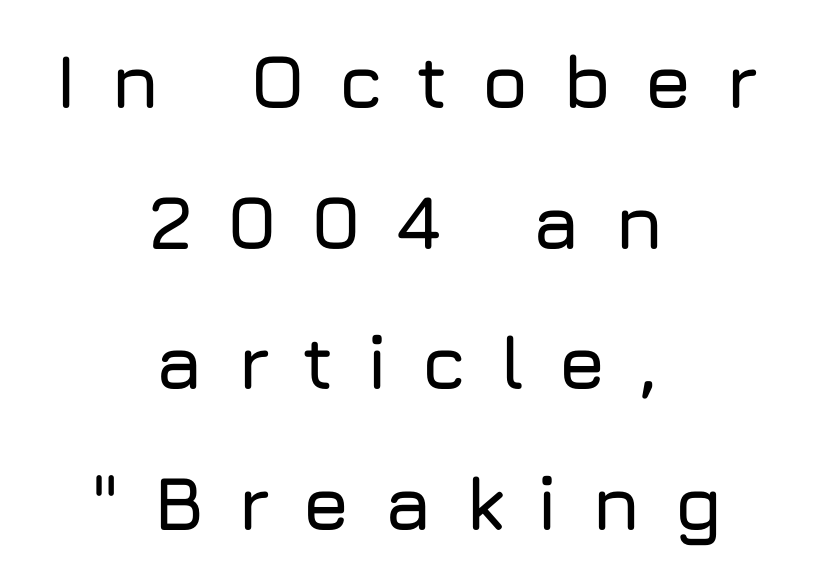
Quick note: not italic, upright. Visually the block forms a symmetrical silhouette, jagged on both flanks. Unmarked baselines from the first word to the last. Spacing verdict: proportional, widths tailored to each character. Caption: expanded tracking, letters set apart. These lines are composed in type without serifs.
